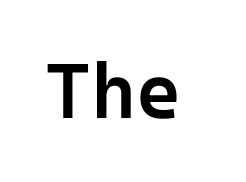
The image shows 78 px semibold sans-serif type, upright; set normal letter spacing, not underlined; low stroke contrast and a medium x-height.
